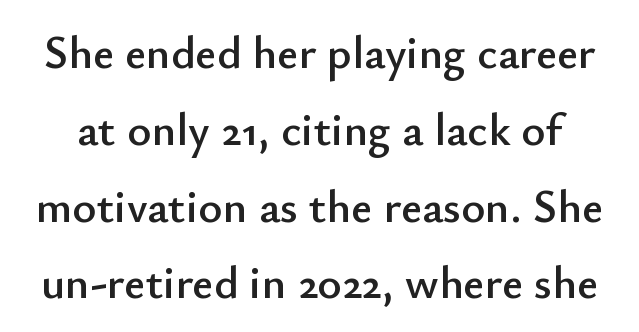
{"serif": "no", "italic": "no", "width": "normal", "stroke_contrast": "low", "x_height": "small", "monospaced": "no", "underline": "no", "line_spacing": "normal", "line_spacing_ratio": 1.67, "letter_spacing": "normal", "letter_spacing_em": 0.0, "glyph_px": 46}
